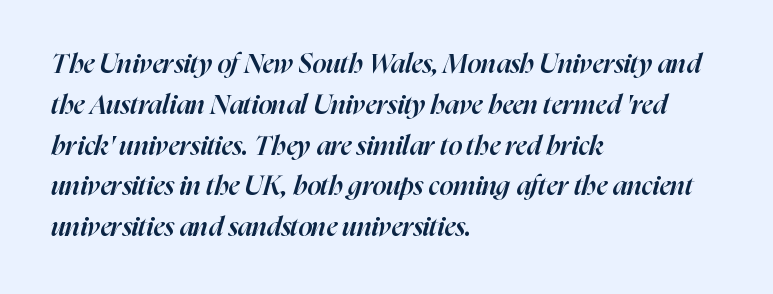
The image shows 27 px text type, italic (leaning right); set left-aligned, normal line spacing (1.51x), normal letter spacing, not underlined.
